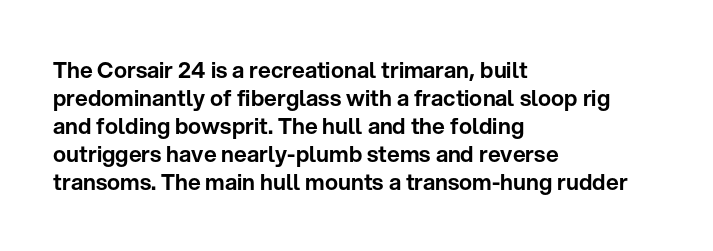
The image shows 22 px text type, upright; set left-aligned, normal line spacing (1.27x), normal letter spacing, not underlined.
